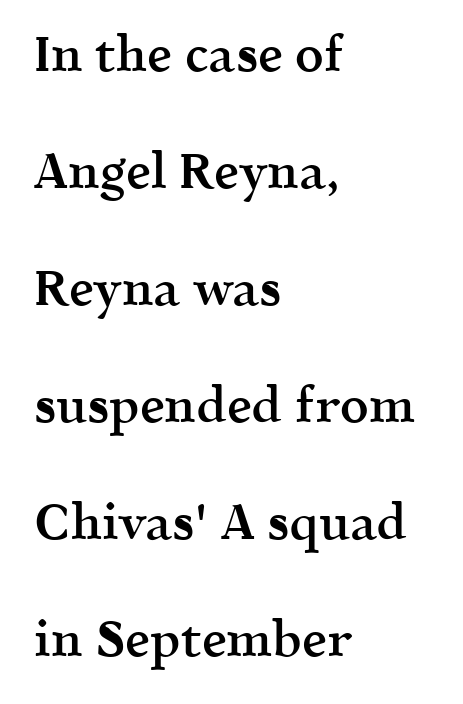
Q: Is the text bold? A: Semi-bold.
Q: Is the text italic (slanted)? A: No, it is upright.
Q: Is the typeface a serif or a sans-serif typeface? A: Serif.
Q: Is the text underlined? A: No.
Q: How is the paragraph aligned? A: Left-aligned.
Q: Is the spacing between letters normal or unusually wide? A: Normal.
Q: Is the spacing between lines tight, normal or loose? A: Loose.
Q: Width (condensed, normal, or wide)? A: Normal.
Q: x-height? A: Medium.
Q: Monospaced? A: No.
